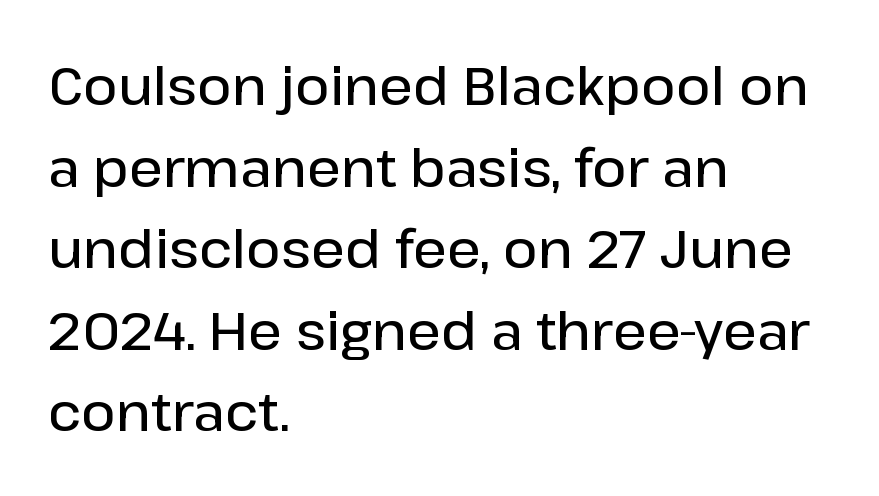
{"serif": "no", "italic": "no", "bold": "semi", "weight": "semibold", "width": "normal", "stroke_contrast": "low", "x_height": "medium", "monospaced": "no", "underline": "no", "align": "left", "line_spacing": "normal", "line_spacing_ratio": 1.54, "letter_spacing": "normal", "letter_spacing_em": 0.0, "glyph_px": 53}
